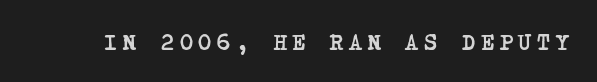
Q: Is the text bold? A: Yes.
Q: Is the text underlined? A: No.
Q: Is the spacing between letters normal or unusually wide? A: Unusually wide.
